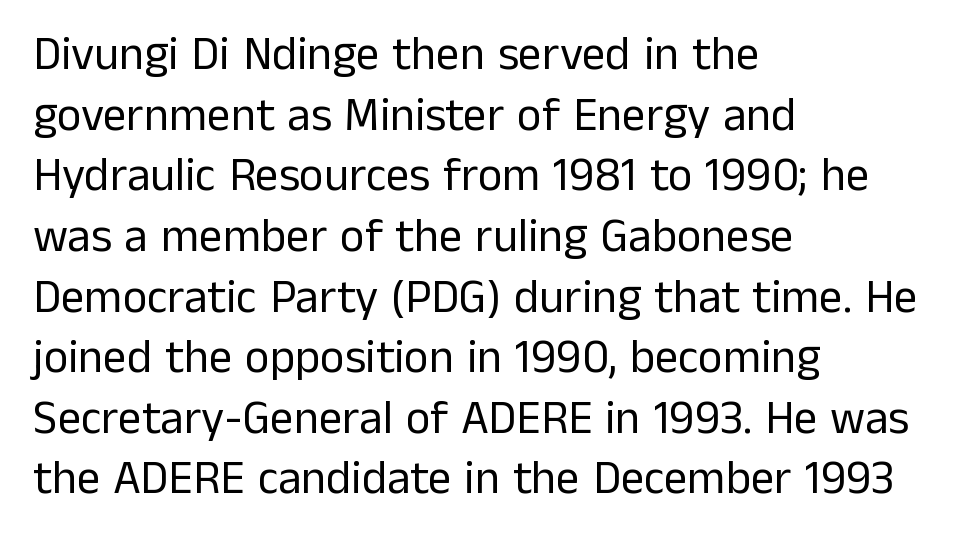
{"serif": "no", "italic": "no", "bold": "no", "weight": "regular", "width": "normal", "stroke_contrast": "low", "x_height": "medium", "monospaced": "no", "underline": "no", "align": "left", "line_spacing": "normal", "line_spacing_ratio": 1.29, "letter_spacing": "normal", "letter_spacing_em": 0.0, "glyph_px": 47}
